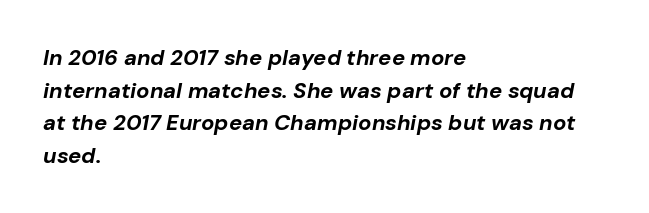
The image shows 22 px bold type, italic (leaning right); set left-aligned, normal line spacing (1.48x), normal letter spacing, not underlined.
